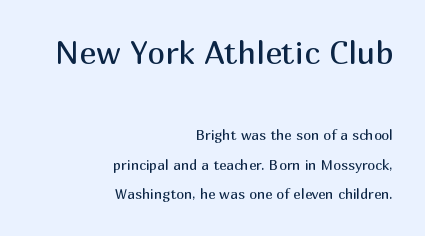
The image shows 32 px regular-weight sans-serif type, upright; set right-aligned, loose line spacing (2.13x), normal letter spacing, not underlined; the first (top) block is 2.29x larger; medium stroke contrast and a medium x-height.
